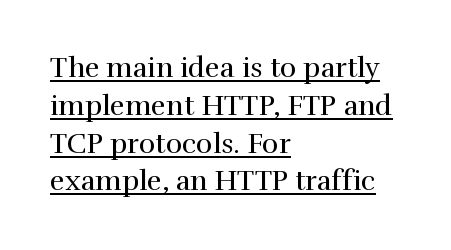
Q: Is the text bold? A: No.
Q: Is the text italic (slanted)? A: No, it is upright.
Q: Is the typeface a serif or a sans-serif typeface? A: Serif.
Q: Is the text underlined? A: Yes.
Q: How is the paragraph aligned? A: Left-aligned.
Q: Is the spacing between letters normal or unusually wide? A: Normal.
Q: Is the spacing between lines tight, normal or loose? A: Normal.
Q: Width (condensed, normal, or wide)? A: Normal.
Q: x-height? A: Medium.
Q: Monospaced? A: No.
